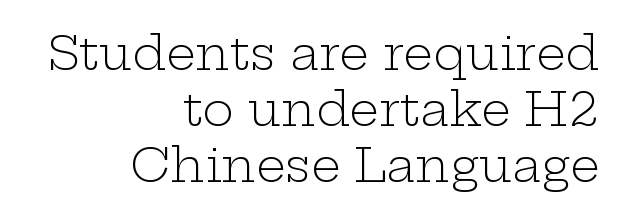
Q: Is the text bold? A: No.
Q: Is the text italic (slanted)? A: No, it is upright.
Q: Is the typeface a serif or a sans-serif typeface? A: Serif.
Q: Is the text underlined? A: No.
Q: How is the paragraph aligned? A: Right-aligned.
Q: Is the spacing between letters normal or unusually wide? A: Normal.
Q: Width (condensed, normal, or wide)? A: Wide.
Q: Stroke contrast? A: Low.
Q: x-height? A: Medium.
Q: Monospaced? A: No.
